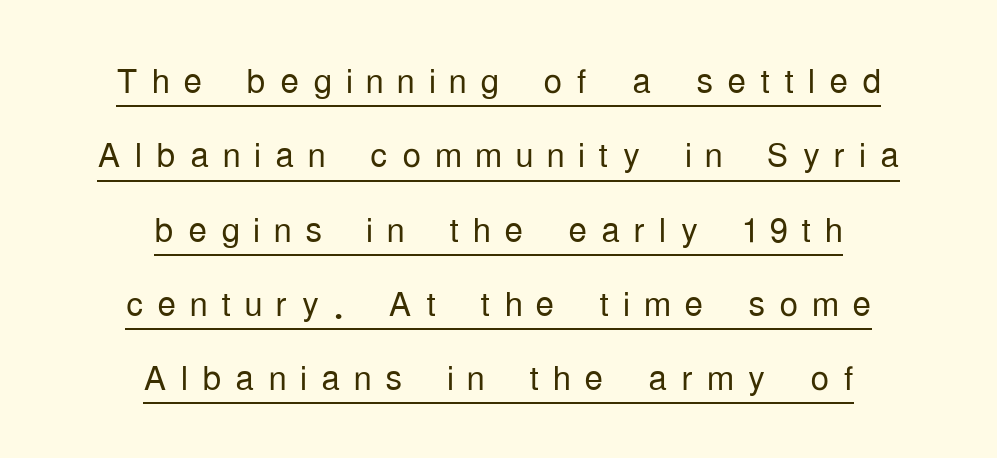
The image shows 47 px light, condensed sans-serif type, upright; set centered, normal line spacing (1.58x), unusually wide letter spacing (+0.29 em), underlined; low stroke contrast and a medium x-height.
